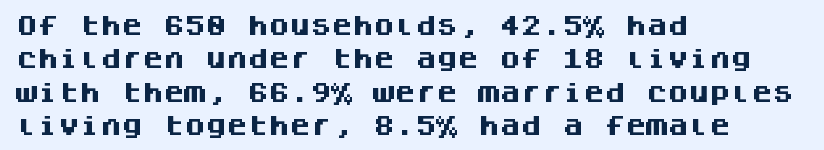
The image shows 21 px bold type, upright; set left-aligned, normal line spacing (1.59x), normal letter spacing, not underlined.
